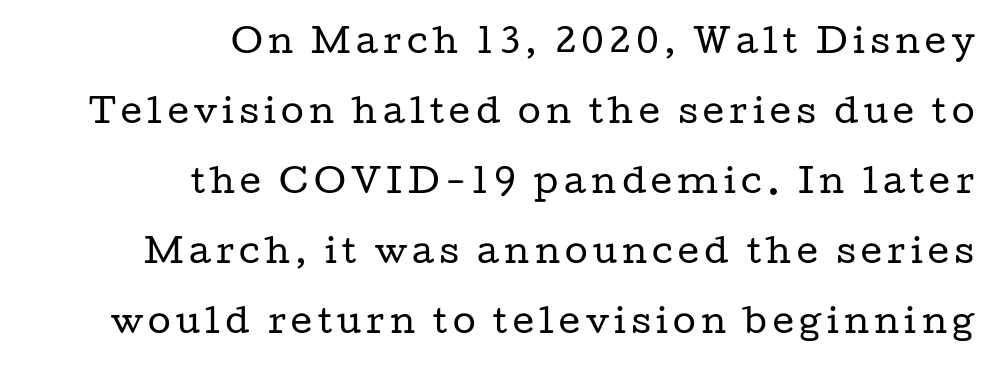
Q: Is the text bold? A: No.
Q: Is the text italic (slanted)? A: No, it is upright.
Q: Is the typeface a serif or a sans-serif typeface? A: Serif.
Q: Is the text underlined? A: No.
Q: How is the paragraph aligned? A: Right-aligned.
Q: Is the spacing between lines tight, normal or loose? A: Loose.
Q: Width (condensed, normal, or wide)? A: Wide.
Q: Stroke contrast? A: Low.
Q: x-height? A: Medium.
Q: Monospaced? A: No.
